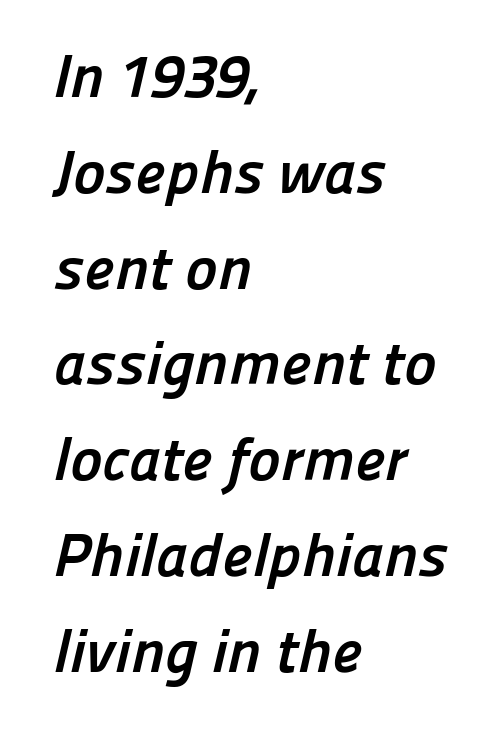
{"serif": "no", "bold": "yes", "weight": "semibold", "width": "normal", "stroke_contrast": "low", "x_height": "medium", "monospaced": "no", "underline": "no", "align": "left", "line_spacing": "normal", "line_spacing_ratio": 1.57, "letter_spacing": "normal", "letter_spacing_em": 0.0, "glyph_px": 61}
